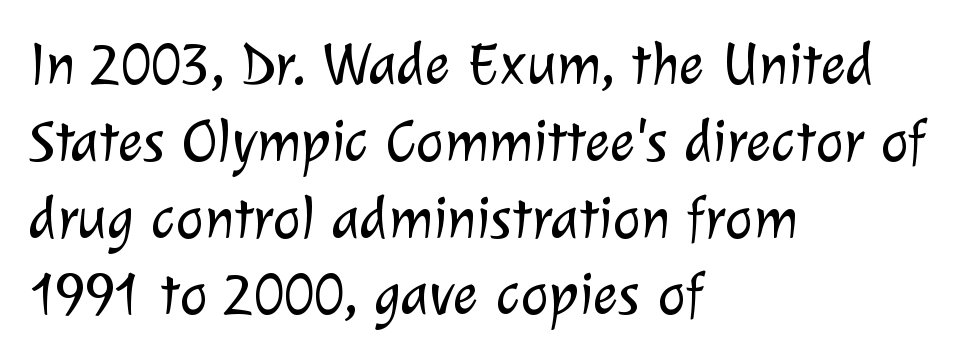
The image shows 60 px light sans-serif type; set left-aligned, normal line spacing (1.28x), normal letter spacing, not underlined; low stroke contrast and a medium x-height.
